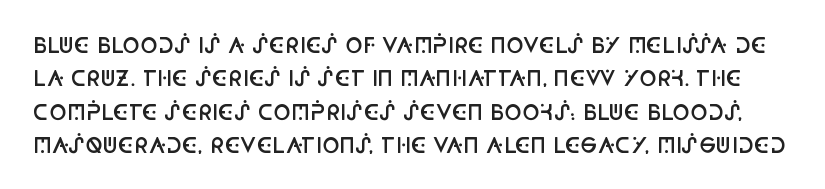
The image shows 21 px text type, upright; set normal line spacing (1.59x), normal letter spacing, not underlined.
